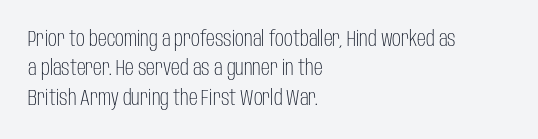
The image shows 22 px text type, upright; set left-aligned, normal line spacing (1.33x), normal letter spacing, not underlined.
